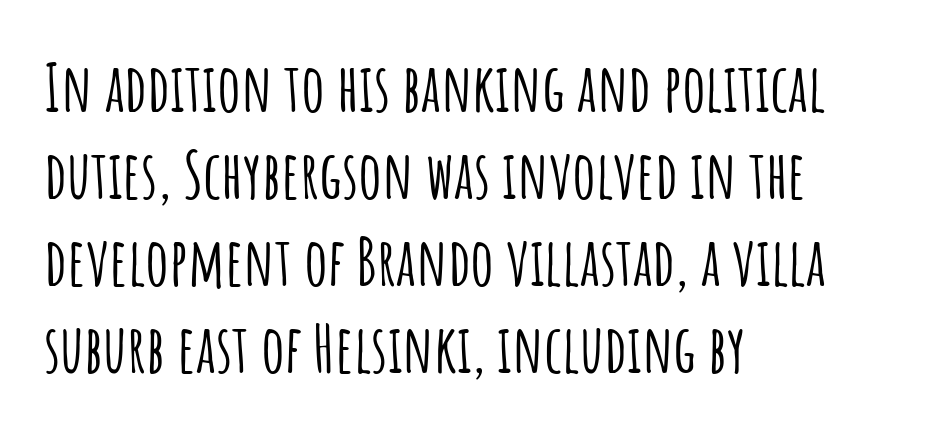
The letters stand upright; this is a roman face. The passage shown is typed in a proportional face where columns would drift. Successive baselines arrive at the customary interval. The strip under each line holds only bare page. A typesetter would label this face a sans.
